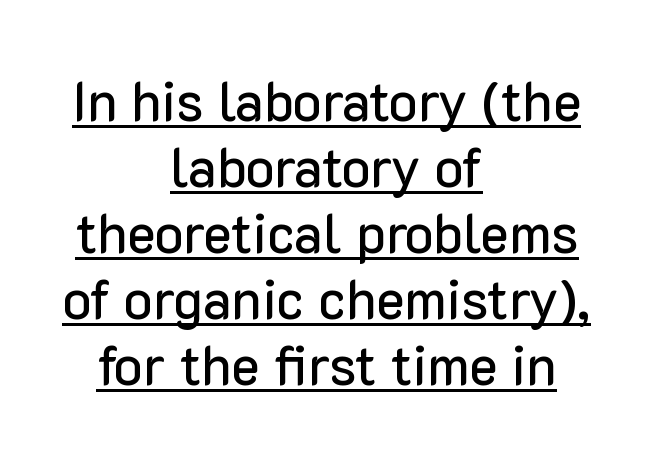
{"serif": "no", "italic": "no", "width": "normal", "stroke_contrast": "low", "x_height": "medium", "monospaced": "no", "underline": "yes", "align": "center", "line_spacing_ratio": 1.22, "letter_spacing": "normal", "letter_spacing_em": 0.0, "glyph_px": 54}
